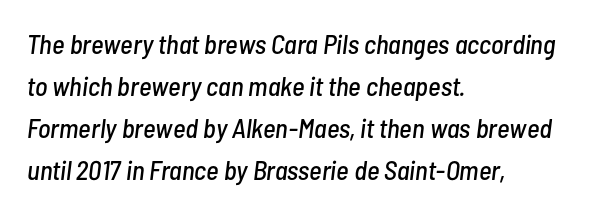
Q: Is the text italic (slanted)? A: Yes, it leans right by about 7 degrees.
Q: Is the text underlined? A: No.
Q: How is the paragraph aligned? A: Left-aligned.
Q: Is the spacing between letters normal or unusually wide? A: Normal.
Q: Is the spacing between lines tight, normal or loose? A: Normal.
